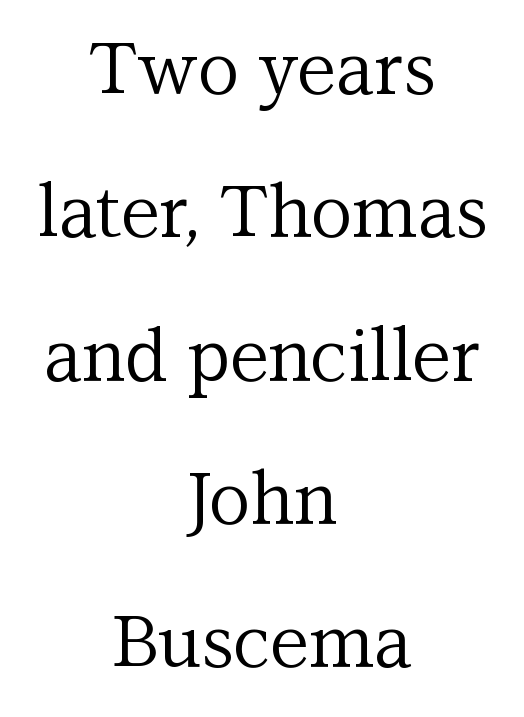
Q: Is the text bold? A: No.
Q: Is the text italic (slanted)? A: No, it is upright.
Q: Is the typeface a serif or a sans-serif typeface? A: Serif.
Q: Is the text underlined? A: No.
Q: How is the paragraph aligned? A: Centered.
Q: Is the spacing between letters normal or unusually wide? A: Normal.
Q: Is the spacing between lines tight, normal or loose? A: Loose.
Q: Width (condensed, normal, or wide)? A: Normal.
Q: Stroke contrast? A: Medium.
Q: x-height? A: Medium.
Q: Monospaced? A: No.
